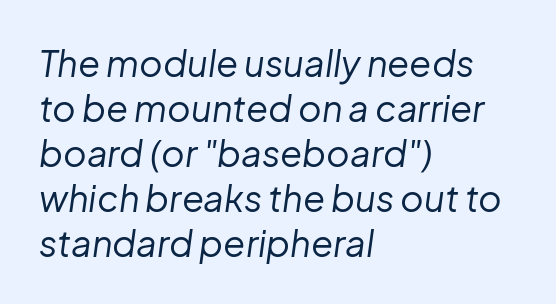
{"italic": "yes", "lean": "right", "slant_degrees": 8, "bold": "no", "weight": "regular", "width": "normal", "stroke_contrast": "low", "x_height": "medium", "monospaced": "no", "underline": "no", "align": "left", "line_spacing": "normal", "line_spacing_ratio": 1.25, "letter_spacing": "normal", "letter_spacing_em": 0.0, "glyph_px": 36}
